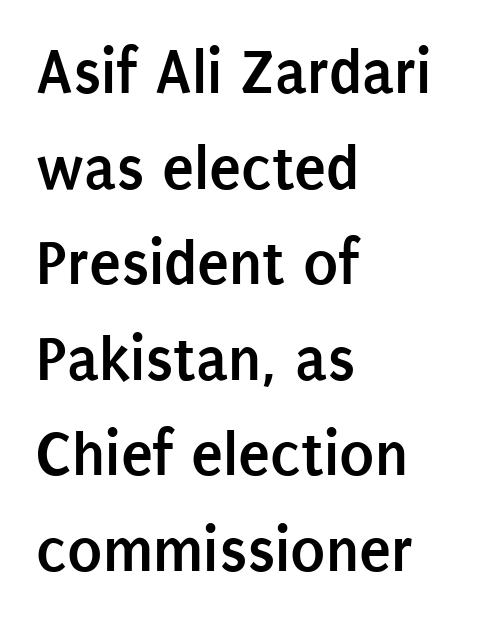
The designer left line spacing at the default. Proportional: the letters do not fall into vertical columns. This sample uses an upright cut, with every glyph sitting square on the baseline. Where is the straight margin? On the left.
